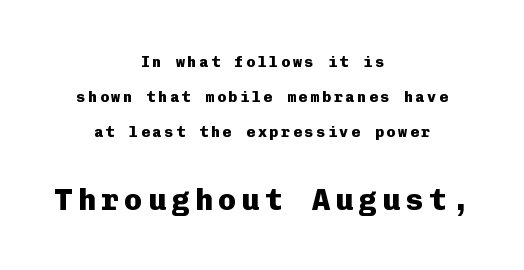
Q: Is the text bold? A: Yes.
Q: Is the text italic (slanted)? A: No, it is upright.
Q: Is the typeface a serif or a sans-serif typeface? A: Sans-serif.
Q: Is the text underlined? A: No.
Q: How is the paragraph aligned? A: Centered.
Q: Is the spacing between lines tight, normal or loose? A: Loose.
Q: Which block of text is set in a larger size, the first (top) or the second (bottom)? A: The second (bottom) one.
Q: Width (condensed, normal, or wide)? A: Normal.
Q: Stroke contrast? A: Low.
Q: x-height? A: Medium.
Q: Monospaced? A: Yes.
